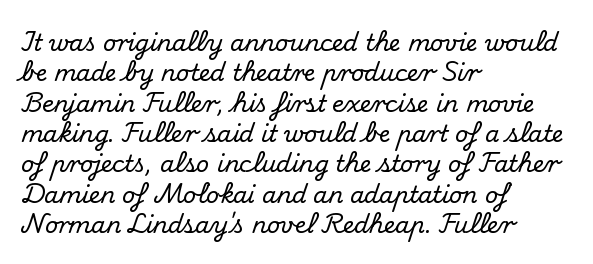
{"underline": "no", "align": "left", "line_spacing": "normal", "line_spacing_ratio": 1.32, "letter_spacing": "normal", "letter_spacing_em": 0.0, "glyph_px": 23}
